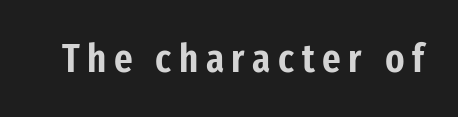
The image shows 40 px condensed sans-serif type, upright; set not underlined; low stroke contrast and a medium x-height.
